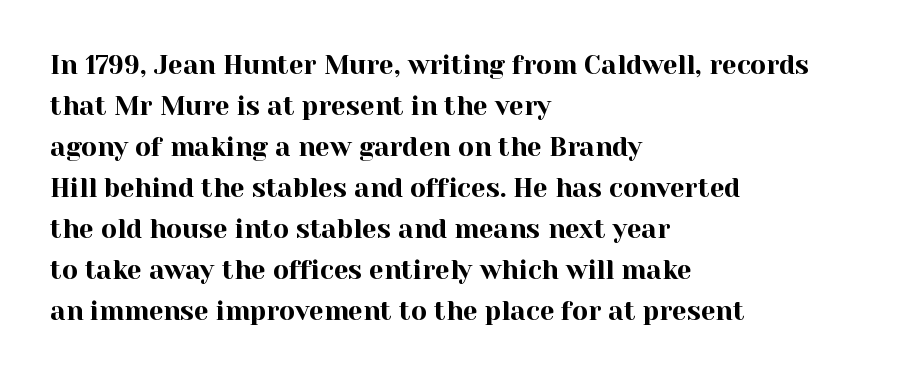
{"italic": "no", "underline": "no", "align": "left", "line_spacing": "normal", "line_spacing_ratio": 1.58, "letter_spacing": "normal", "letter_spacing_em": 0.0, "glyph_px": 26}
